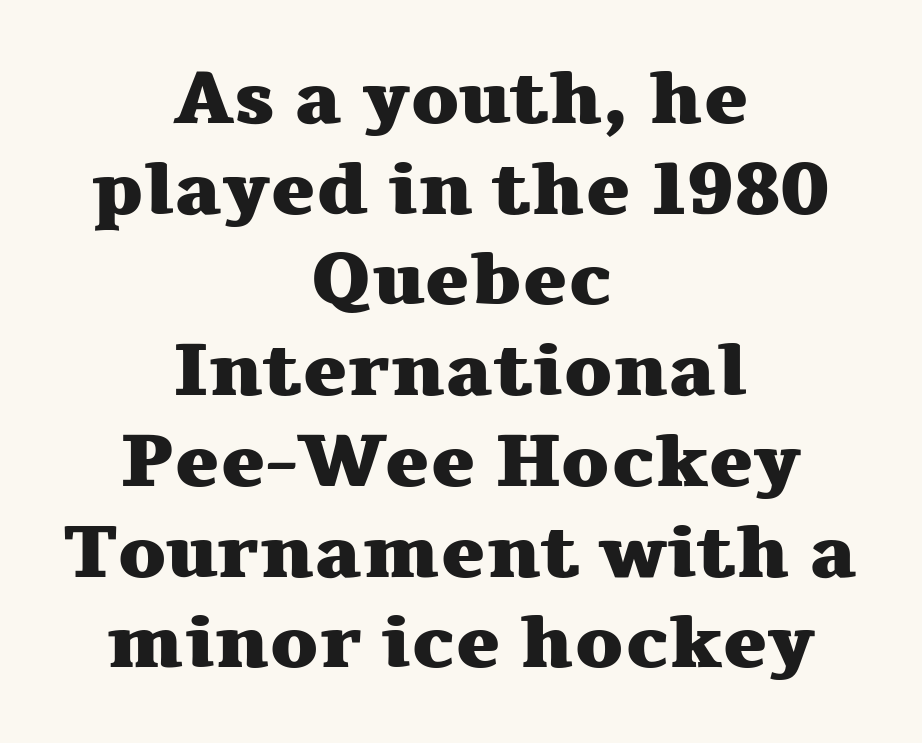
{"serif": "yes", "italic": "no", "bold": "yes", "weight": "heavy", "width": "wide", "stroke_contrast": "medium", "x_height": "medium", "monospaced": "no", "underline": "no", "align": "center", "line_spacing_ratio": 1.21, "letter_spacing": "normal", "letter_spacing_em": 0.0, "glyph_px": 75}
